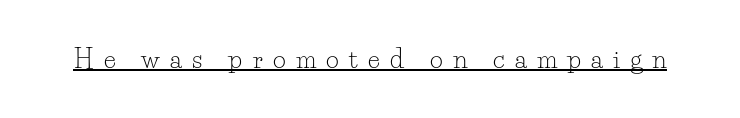
The image shows 25 px text type, upright; set unusually wide letter spacing (+0.41 em), underlined.
